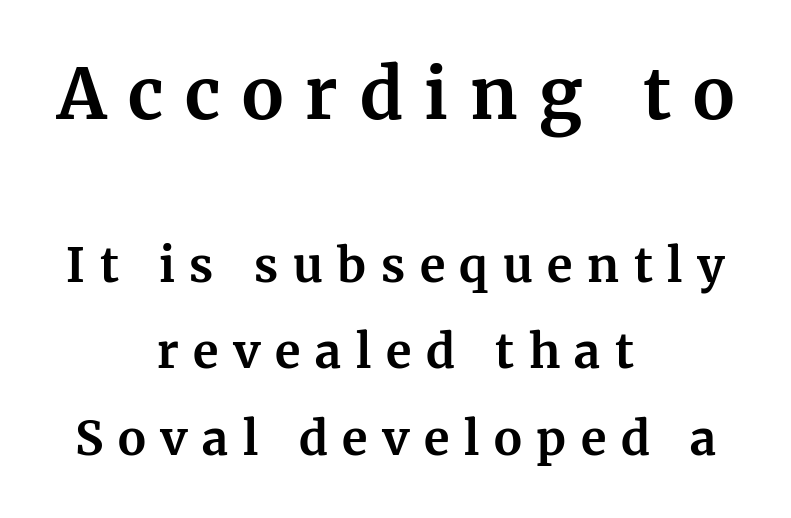
A typesetter would mark this as roman, not italic. A typesetter would call this proportional, since set widths differ per character. Character size in the leading block exceeds that of the trailing block. The compositor balanced each line on the midline.
